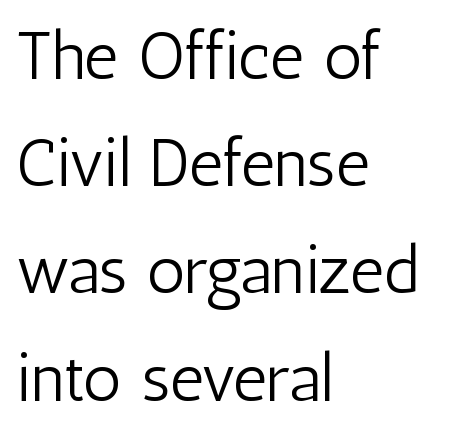
A normal amount of white space separates one row of letters from the next. The face used here is proportionally spaced, like ordinary book or web type. The rag falls on the right side of this text block. Lines of text with bare space underneath.
